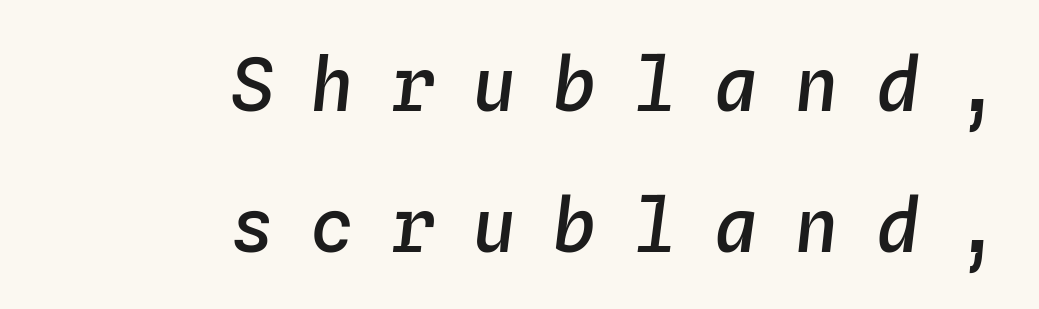
The passage is arranged like a letterhead date or caption credit — flush right. Think of a typewriter: that constant character pitch is what you see here. The passage shown stacks its lines with a broad gap. Looking at the ascenders, they clearly lean.
